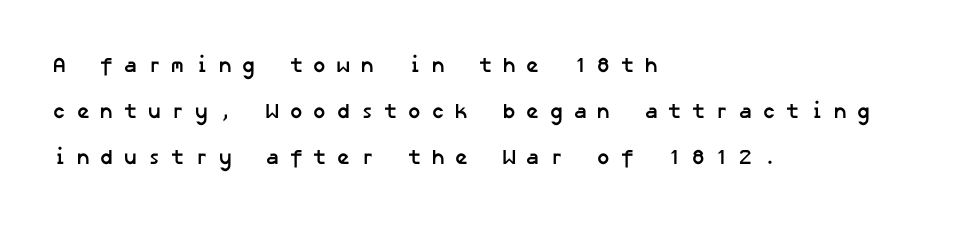
The image shows 21 px bold type; set left-aligned, loose line spacing (2.2x), unusually wide letter spacing (+0.46 em), not underlined.
